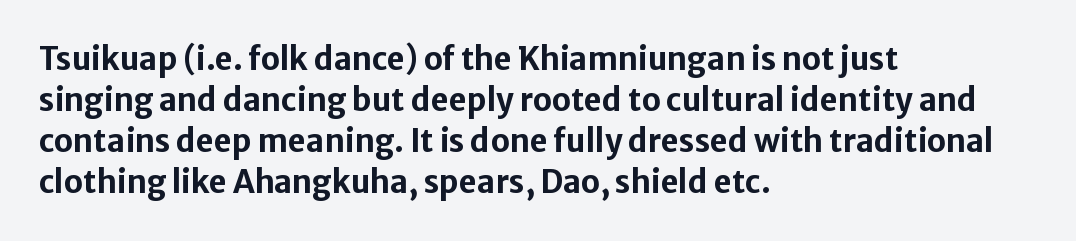
Q: Is the text bold? A: Yes.
Q: Is the text italic (slanted)? A: No, it is upright.
Q: Is the typeface a serif or a sans-serif typeface? A: Sans-serif.
Q: Is the text underlined? A: No.
Q: How is the paragraph aligned? A: Left-aligned.
Q: Is the spacing between letters normal or unusually wide? A: Normal.
Q: Is the spacing between lines tight, normal or loose? A: Normal.
Q: Width (condensed, normal, or wide)? A: Normal.
Q: Stroke contrast? A: Low.
Q: x-height? A: Medium.
Q: Monospaced? A: No.
